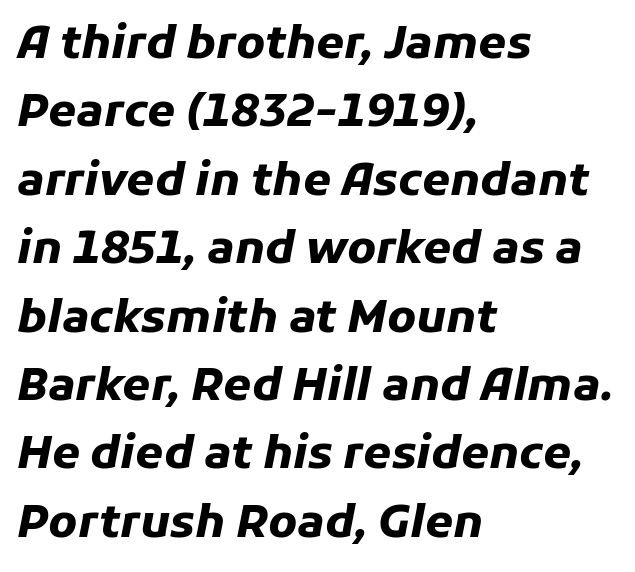
Students, note that the glyphs here touch the page at normal intervals. Emphasis by weight is at full strength: bold. The font's italic variant was chosen for this text. Has an underline been added? It has not.
